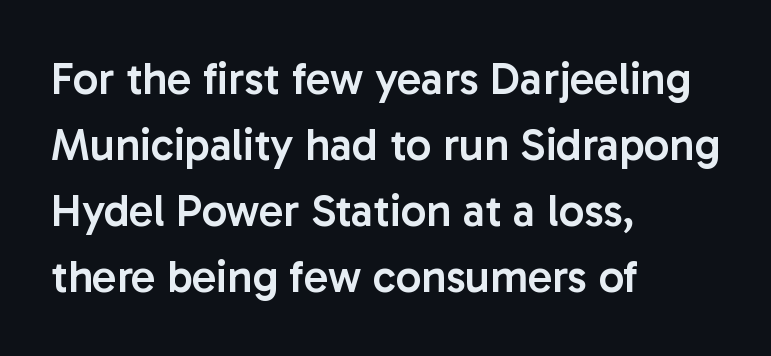
Q: Is the text bold? A: Semi-bold.
Q: Is the text italic (slanted)? A: No, it is upright.
Q: Is the typeface a serif or a sans-serif typeface? A: Sans-serif.
Q: Is the text underlined? A: No.
Q: How is the paragraph aligned? A: Left-aligned.
Q: Is the spacing between letters normal or unusually wide? A: Normal.
Q: Is the spacing between lines tight, normal or loose? A: Normal.
Q: Width (condensed, normal, or wide)? A: Normal.
Q: Stroke contrast? A: Low.
Q: x-height? A: Medium.
Q: Monospaced? A: No.
